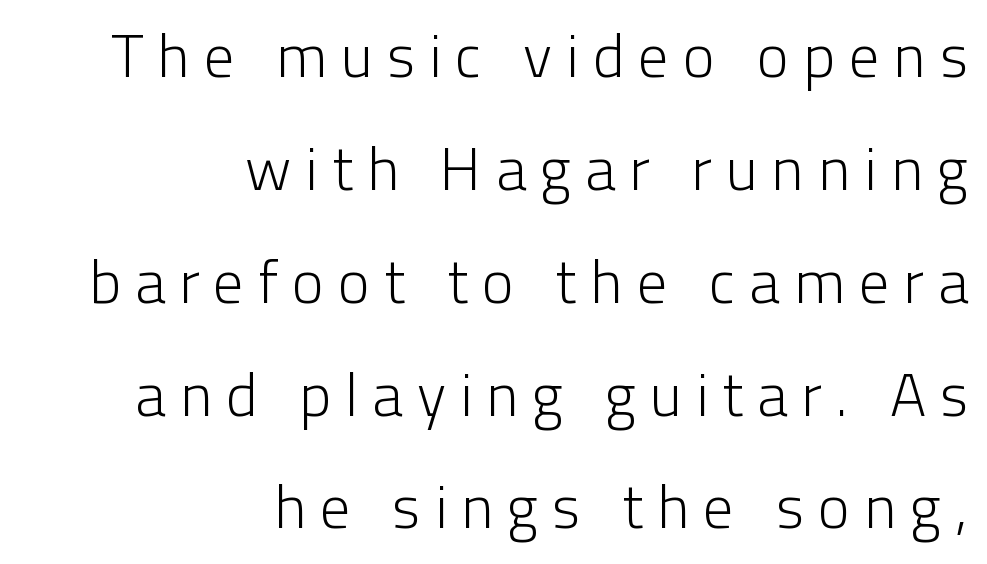
The image shows 61 px light sans-serif type, upright; set right-aligned, line spacing 1.85x, unusually wide letter spacing (+0.23 em), not underlined; low stroke contrast and a medium x-height.
